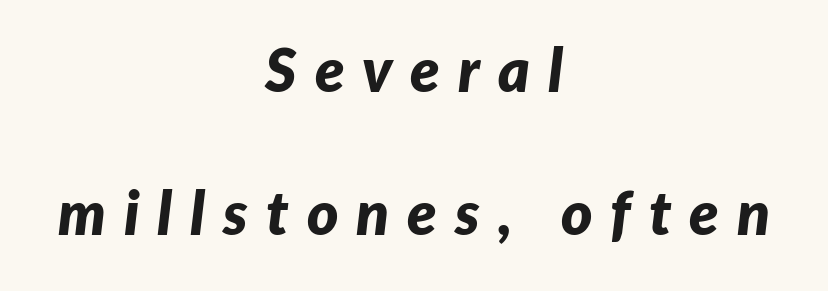
{"italic": "yes", "lean": "right", "slant_degrees": 7, "bold": "yes", "weight": "bold", "width": "normal", "stroke_contrast": "low", "x_height": "medium", "monospaced": "no", "underline": "no", "align": "center", "line_spacing": "loose", "line_spacing_ratio": 2.39, "letter_spacing": "wide", "letter_spacing_em": 0.3, "glyph_px": 60}
